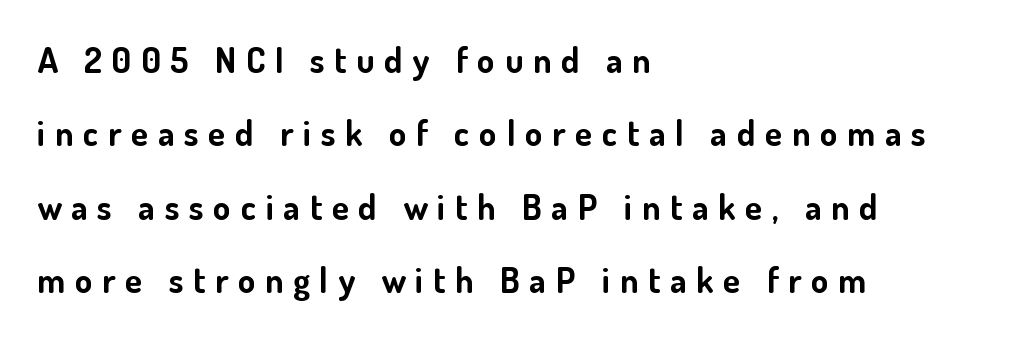
The image shows 35 px bold sans-serif type, upright; set left-aligned, loose line spacing (2.1x), unusually wide letter spacing (+0.28 em), not underlined; low stroke contrast and a small x-height.
